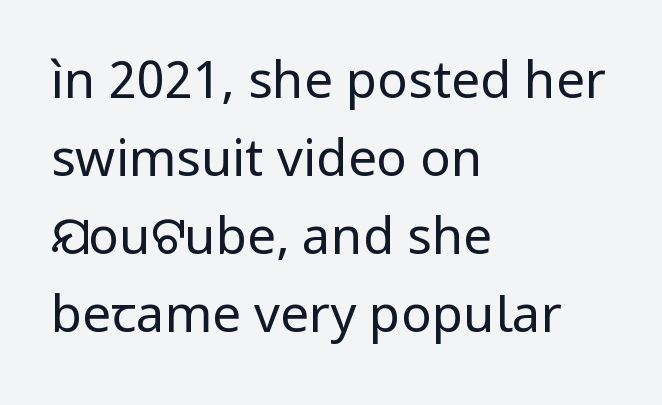
{"serif": "no", "italic": "no", "bold": "no", "weight": "regular", "width": "normal", "stroke_contrast": "low", "x_height": "medium", "monospaced": "no", "underline": "no", "align": "left", "line_spacing": "normal", "line_spacing_ratio": 1.53, "letter_spacing": "normal", "letter_spacing_em": 0.0, "glyph_px": 51}
